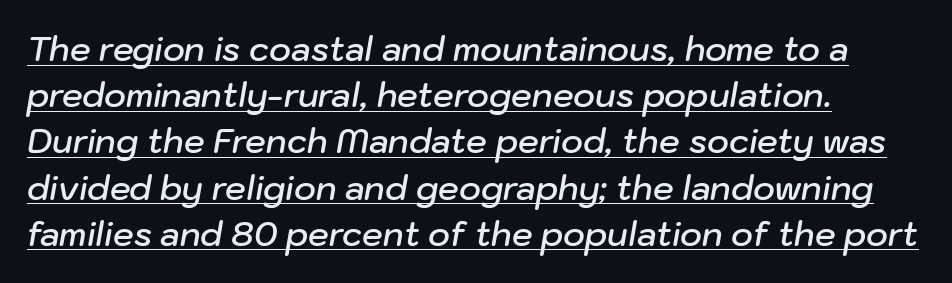
Character widths vary here, with narrow letters taking less room than wide ones. One-word summary of the alignment: left. This block has exactly the height ordinary leading produces. Semibold letterforms, between regular and bold. Is the letter spacing exaggerated? No — it looks like the ordinary default. The letters are slanted; this is an italic face.
